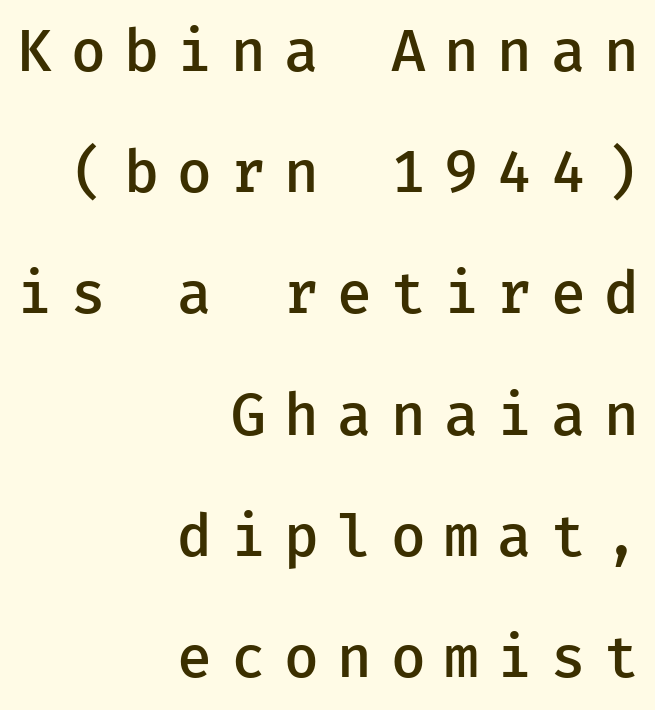
Q: Is the text bold? A: Semi-bold.
Q: Is the text italic (slanted)? A: No, it is upright.
Q: Is the typeface a serif or a sans-serif typeface? A: Sans-serif.
Q: Is the text underlined? A: No.
Q: How is the paragraph aligned? A: Right-aligned.
Q: Is the spacing between letters normal or unusually wide? A: Unusually wide.
Q: Is the spacing between lines tight, normal or loose? A: Loose.
Q: Width (condensed, normal, or wide)? A: Normal.
Q: Stroke contrast? A: Low.
Q: x-height? A: Medium.
